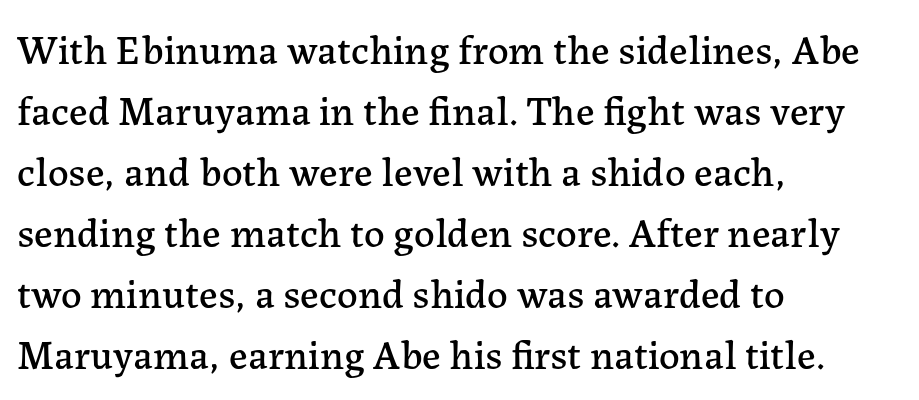
Q: Is the text italic (slanted)? A: No, it is upright.
Q: Is the typeface a serif or a sans-serif typeface? A: Serif.
Q: Is the text underlined? A: No.
Q: How is the paragraph aligned? A: Left-aligned.
Q: Is the spacing between letters normal or unusually wide? A: Normal.
Q: Is the spacing between lines tight, normal or loose? A: Normal.
Q: Width (condensed, normal, or wide)? A: Normal.
Q: Stroke contrast? A: Low.
Q: x-height? A: Medium.
Q: Monospaced? A: No.
